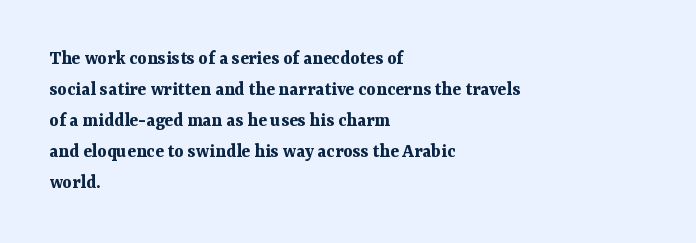
The image shows 20 px bold type, upright; set left-aligned, normal line spacing (1.55x), normal letter spacing, not underlined.
